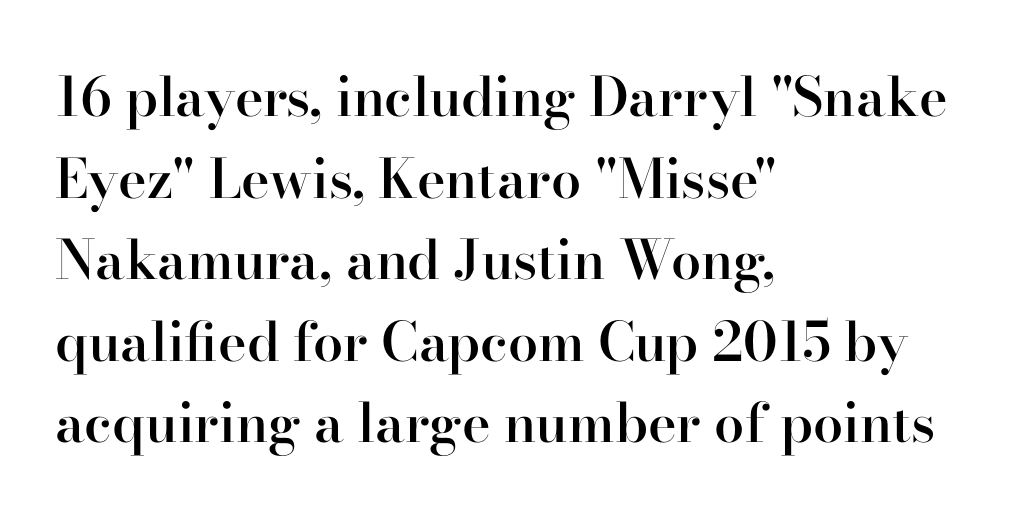
Are there feet on the stems? There are — it's a serif. A typesetter would call this proportional, since set widths differ per character. Unlike italic type, these characters show no tilt at all. Any mark beneath the type? The region is blank.
